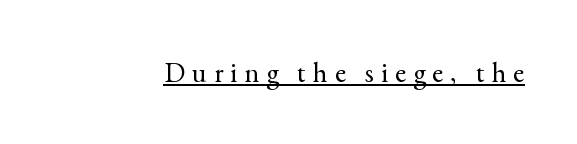
{"serif": "yes", "italic": "no", "bold": "no", "weight": "regular", "width": "normal", "x_height": "small", "monospaced": "no", "underline": "yes", "letter_spacing": "wide", "letter_spacing_em": 0.25, "glyph_px": 28}
